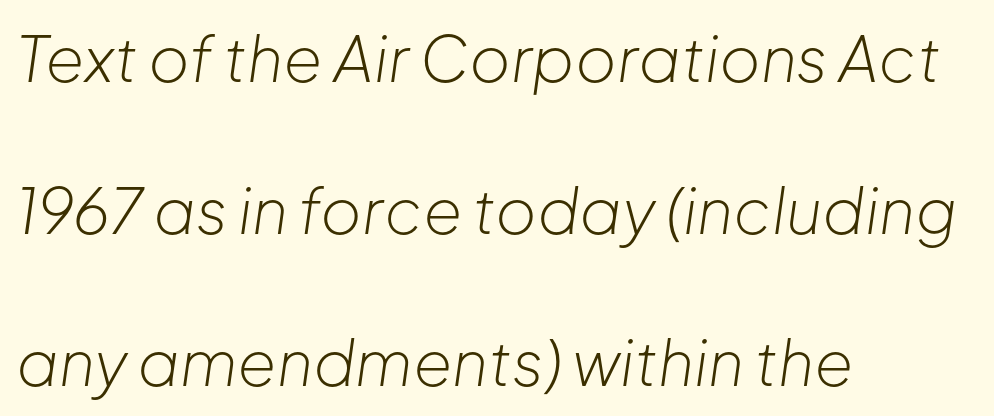
Q: Is the text bold? A: No.
Q: Is the text italic (slanted)? A: Yes, it leans right by about 8 degrees.
Q: Is the text underlined? A: No.
Q: How is the paragraph aligned? A: Left-aligned.
Q: Is the spacing between letters normal or unusually wide? A: Normal.
Q: Is the spacing between lines tight, normal or loose? A: Loose.
Q: Width (condensed, normal, or wide)? A: Normal.
Q: Stroke contrast? A: Low.
Q: x-height? A: Medium.
Q: Monospaced? A: No.
